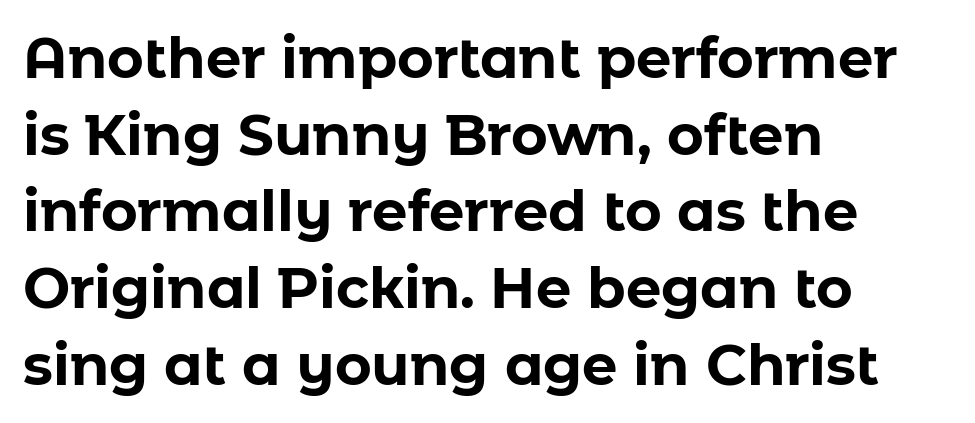
The image shows 56 px bold sans-serif type, upright; set left-aligned, normal line spacing (1.37x), normal letter spacing, not underlined; low stroke contrast and a medium x-height.
